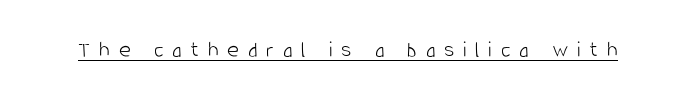
The image shows 23 px text type, upright; set unusually wide letter spacing (+0.38 em), underlined.
